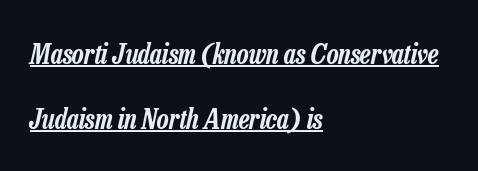
{"italic": "yes", "lean": "right", "slant_degrees": 13, "underline": "yes", "align": "left", "line_spacing": "loose", "line_spacing_ratio": 2.39, "letter_spacing": "normal", "letter_spacing_em": 0.0, "glyph_px": 27}
